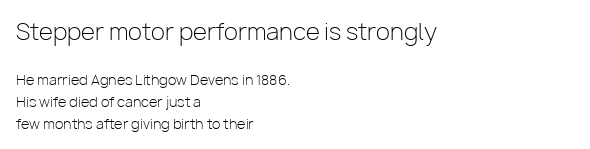
The image shows 23 px text type, upright; set left-aligned, normal line spacing (1.56x), normal letter spacing, not underlined; the first (top) block is 1.64x larger.
